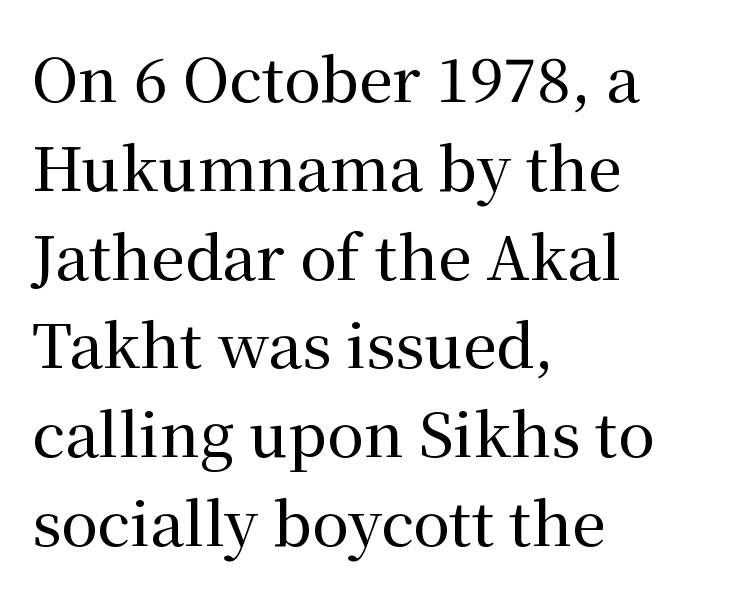
The image shows 60 px serif type, upright; set left-aligned, normal line spacing (1.48x), normal letter spacing, not underlined; medium stroke contrast and a medium x-height.
